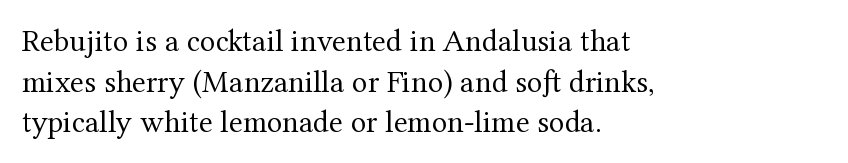
The image shows 32 px regular-weight serif type, upright; set left-aligned, normal line spacing (1.27x), normal letter spacing, not underlined; medium stroke contrast and a medium x-height.
